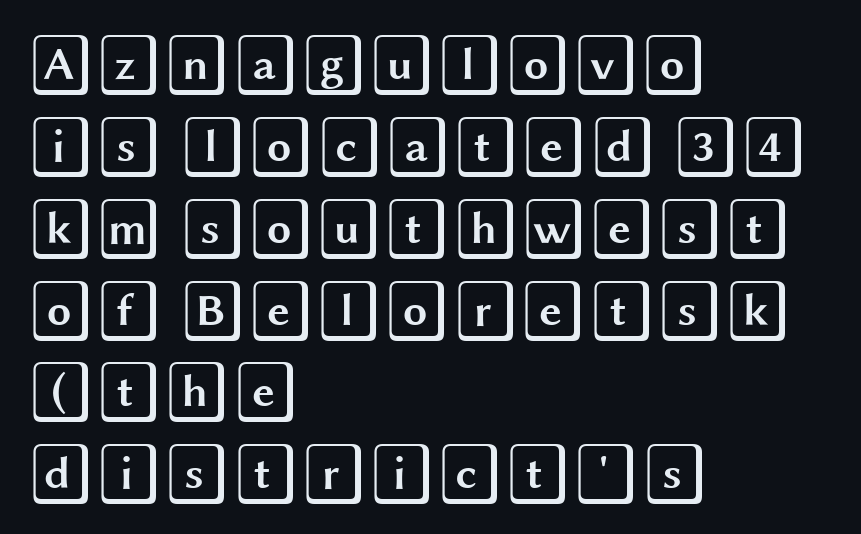
{"italic": "no", "width": "wide", "x_height": "large", "underline": "no", "align": "left", "line_spacing": "normal", "line_spacing_ratio": 1.32, "letter_spacing": "normal", "letter_spacing_em": 0.0, "glyph_px": 62}
